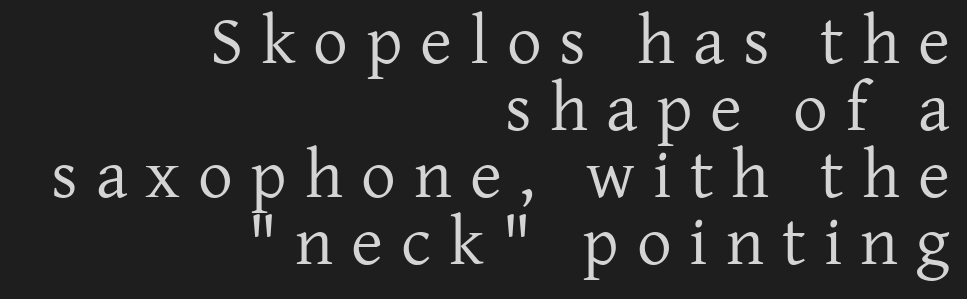
{"serif": "yes", "italic": "no", "bold": "no", "weight": "regular", "width": "normal", "stroke_contrast": "low", "x_height": "medium", "monospaced": "no", "underline": "no", "align": "right", "line_spacing": "tight", "line_spacing_ratio": 0.97, "letter_spacing": "wide", "letter_spacing_em": 0.26, "glyph_px": 69}
